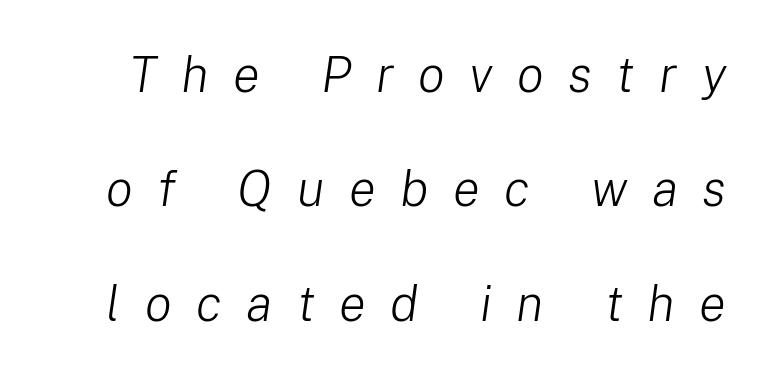
Q: Is the text bold? A: No.
Q: Is the text italic (slanted)? A: Yes, it leans right by about 8 degrees.
Q: Is the text underlined? A: No.
Q: Is the spacing between letters normal or unusually wide? A: Unusually wide.
Q: Is the spacing between lines tight, normal or loose? A: Loose.
Q: Width (condensed, normal, or wide)? A: Normal.
Q: Stroke contrast? A: Low.
Q: x-height? A: Medium.
Q: Monospaced? A: No.
